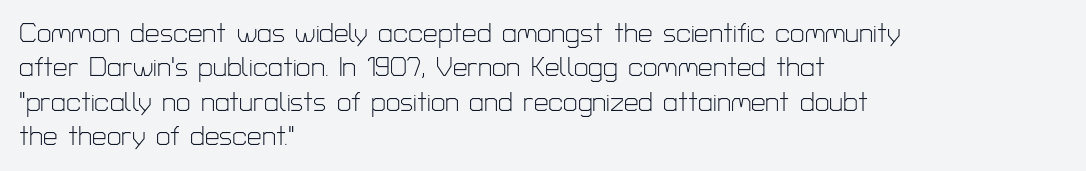
Leftover space on each line is placed entirely after the last word. Notice how the stems are strictly vertical — no italics here. The rendering uses a moderate line-height, typical for paragraphs. Underlining? Definitely not there. A light-to-regular cut is what we see here.
